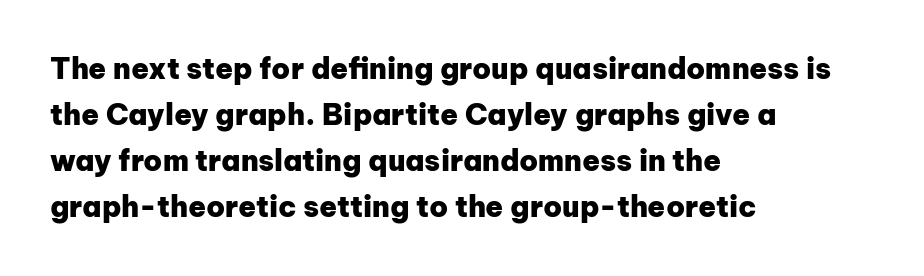
The image shows 29 px heavy sans-serif type, upright; set left-aligned, normal line spacing (1.59x), normal letter spacing, not underlined; low stroke contrast and a medium x-height.
